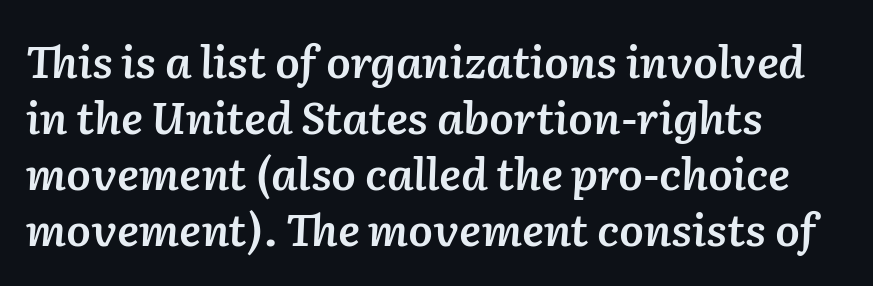
{"italic": "yes", "lean": "right", "slant_degrees": 2, "bold": "semi", "weight": "semibold", "width": "normal", "stroke_contrast": "low", "x_height": "medium", "monospaced": "no", "underline": "no", "align": "left", "line_spacing": "normal", "line_spacing_ratio": 1.27, "letter_spacing": "normal", "letter_spacing_em": 0.0, "glyph_px": 44}
